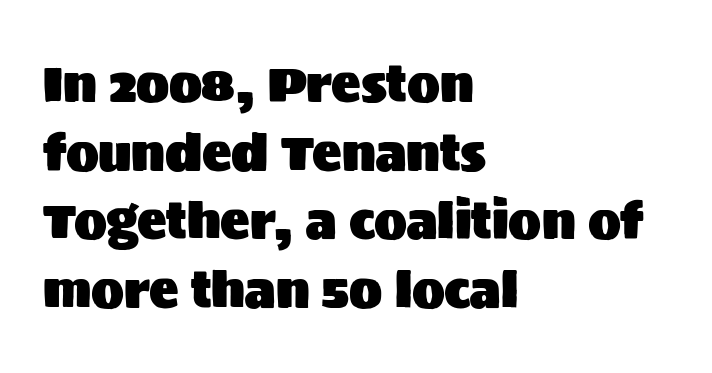
The image shows 49 px sans-serif type, upright; set left-aligned, normal line spacing (1.4x), normal letter spacing, not underlined; medium stroke contrast and a large x-height.
